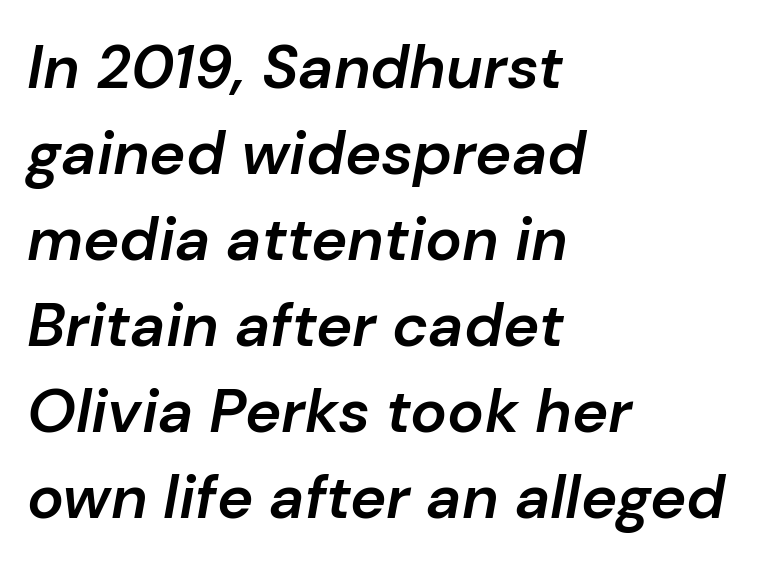
{"italic": "yes", "lean": "right", "slant_degrees": 10, "bold": "semi", "weight": "semibold", "width": "normal", "stroke_contrast": "low", "x_height": "medium", "monospaced": "no", "underline": "no", "align": "left", "line_spacing": "normal", "line_spacing_ratio": 1.41, "letter_spacing": "normal", "letter_spacing_em": 0.0, "glyph_px": 61}
